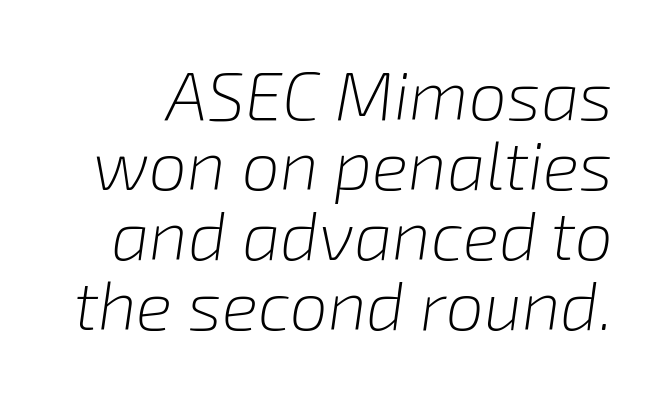
Italic: yes, the glyphs are oblique. The gap between lines stays unmarked. The passage shown has conventional tracking throughout. Character widths vary here, with narrow letters taking less room than wide ones. Heaviness? Minimal to ordinary, like unemphasized prose. What's the leading like? Squeezed, with rows nearly overlapping.
